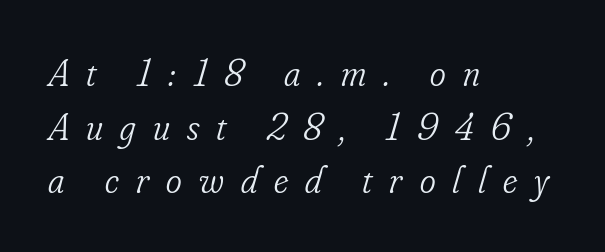
These lines are rendered in a variable-pitch font. No heavy texture on the line: the type isn't bold. The rendering applies a slant to the glyphs. Underlining? Definitely not there. The typeface chosen for these lines features serifs. Is the letter spacing exaggerated? Yes — the characters are pushed far apart.
